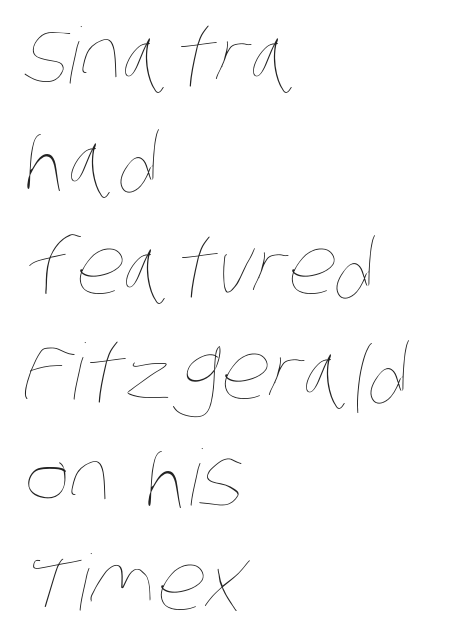
Q: Is the text bold? A: No.
Q: Is the text underlined? A: No.
Q: How is the paragraph aligned? A: Left-aligned.
Q: Is the spacing between letters normal or unusually wide? A: Normal.
Q: Is the spacing between lines tight, normal or loose? A: Normal.
Q: Width (condensed, normal, or wide)? A: Condensed.
Q: Stroke contrast? A: Low.
Q: x-height? A: Large.
Q: Monospaced? A: No.
